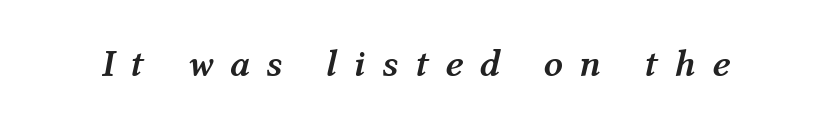
This is oblique type, the kind used for emphasis or titles. Proportional: the letters do not fall into vertical columns. These lines have a slow, spaced-out rhythm from letter to letter. Heavy-handed strokes throughout: this text is bold. Each row of text sits above clean, open space.
